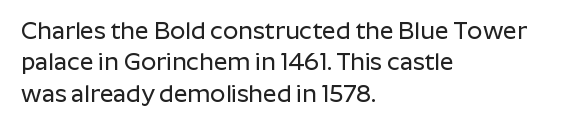
The image shows 24 px text type, upright; set left-aligned, normal line spacing (1.31x), normal letter spacing, not underlined.
